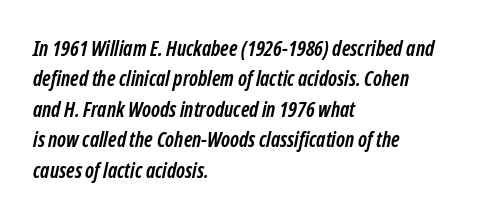
The image shows 21 px bold type; set left-aligned, normal line spacing (1.45x), normal letter spacing, not underlined.
